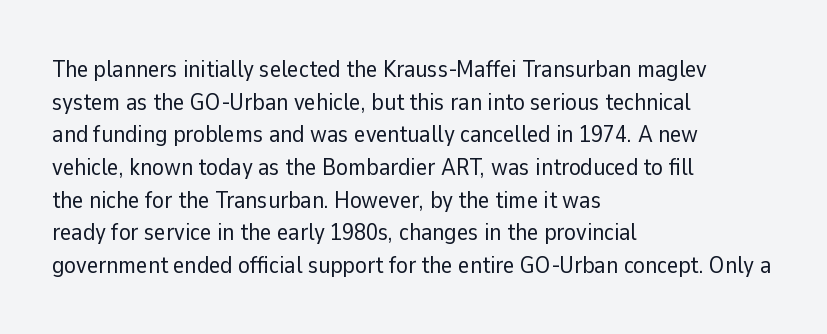
{"italic": "no", "bold": "no", "underline": "no", "align": "left", "line_spacing": "normal", "line_spacing_ratio": 1.36, "letter_spacing": "normal", "letter_spacing_em": 0.0, "glyph_px": 24}
